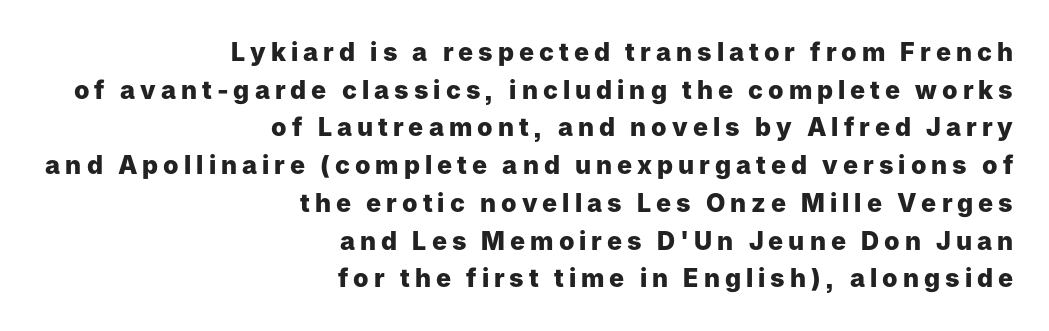
Q: Is the text bold? A: Yes.
Q: Is the text italic (slanted)? A: No, it is upright.
Q: Is the text underlined? A: No.
Q: How is the paragraph aligned? A: Right-aligned.
Q: Is the spacing between letters normal or unusually wide? A: Unusually wide.
Q: Is the spacing between lines tight, normal or loose? A: Normal.
